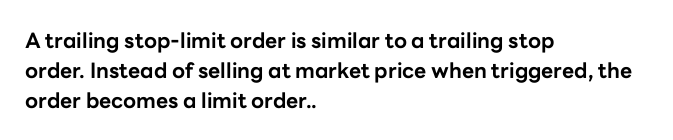
Q: Is the text bold? A: Yes.
Q: Is the text italic (slanted)? A: No, it is upright.
Q: Is the text underlined? A: No.
Q: How is the paragraph aligned? A: Left-aligned.
Q: Is the spacing between letters normal or unusually wide? A: Normal.
Q: Is the spacing between lines tight, normal or loose? A: Normal.
